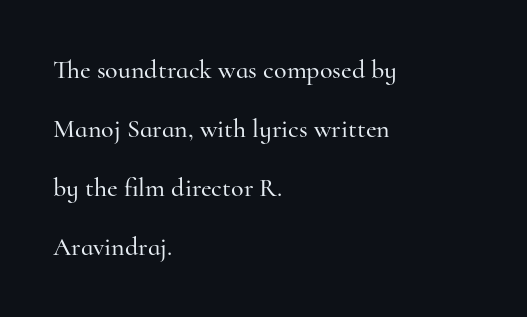
{"italic": "no", "underline": "no", "align": "left", "line_spacing": "loose", "line_spacing_ratio": 2.27, "letter_spacing": "normal", "letter_spacing_em": 0.0, "glyph_px": 26}
